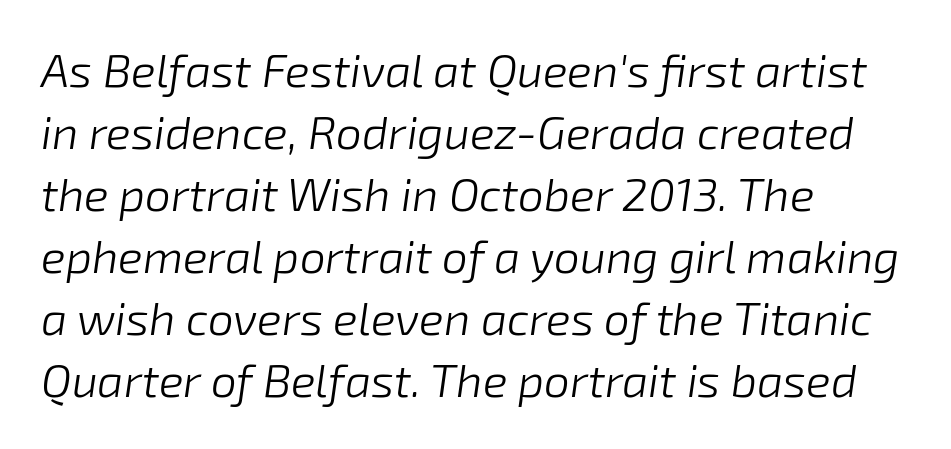
Q: Is the text bold? A: No.
Q: Is the text italic (slanted)? A: Yes, it leans right by about 8 degrees.
Q: Is the text underlined? A: No.
Q: How is the paragraph aligned? A: Left-aligned.
Q: Is the spacing between letters normal or unusually wide? A: Normal.
Q: Is the spacing between lines tight, normal or loose? A: Normal.
Q: Width (condensed, normal, or wide)? A: Normal.
Q: Stroke contrast? A: Low.
Q: x-height? A: Medium.
Q: Monospaced? A: No.
